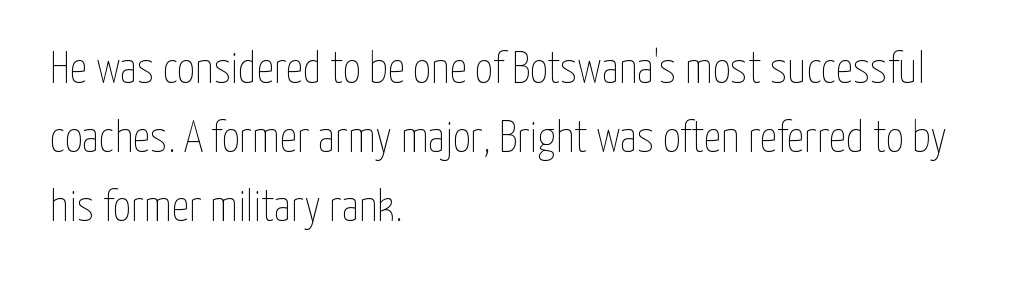
{"italic": "no", "bold": "no", "weight": "thin", "width": "condensed", "stroke_contrast": "low", "x_height": "medium", "monospaced": "no", "underline": "no", "align": "left", "line_spacing": "normal", "line_spacing_ratio": 1.57, "letter_spacing": "normal", "letter_spacing_em": 0.0, "glyph_px": 44}
